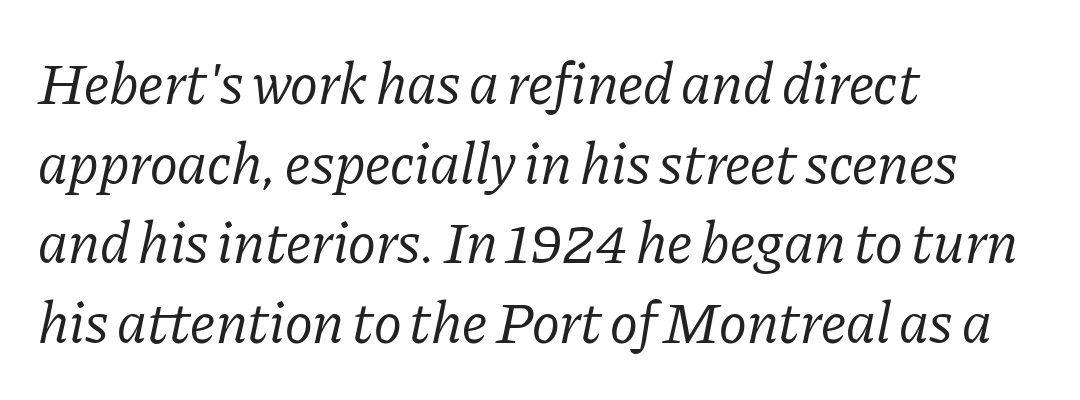
Tracking here is standard; glyphs follow each other at the usual distance. The paragraph shown leans on its left margin. The font is comparable to plain body text, perhaps lighter. Look at the bottom of the vertical strokes: they flare into serifs here.
